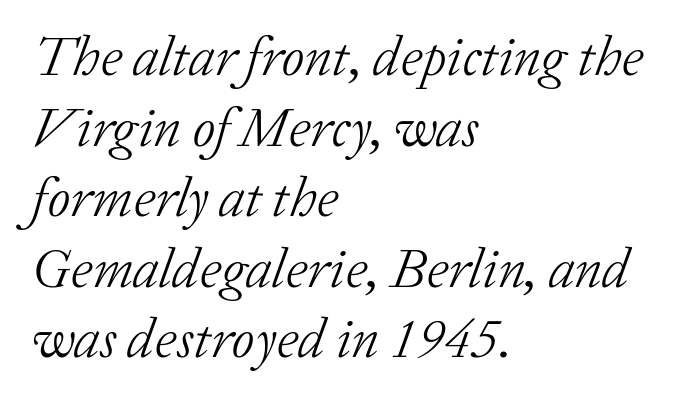
Q: Is the text bold? A: No.
Q: Is the text italic (slanted)? A: Yes, it leans right by about 20 degrees.
Q: Is the typeface a serif or a sans-serif typeface? A: Serif.
Q: Is the text underlined? A: No.
Q: How is the paragraph aligned? A: Left-aligned.
Q: Is the spacing between letters normal or unusually wide? A: Normal.
Q: Is the spacing between lines tight, normal or loose? A: Normal.
Q: Width (condensed, normal, or wide)? A: Normal.
Q: Stroke contrast? A: Low.
Q: x-height? A: Medium.
Q: Monospaced? A: No.
